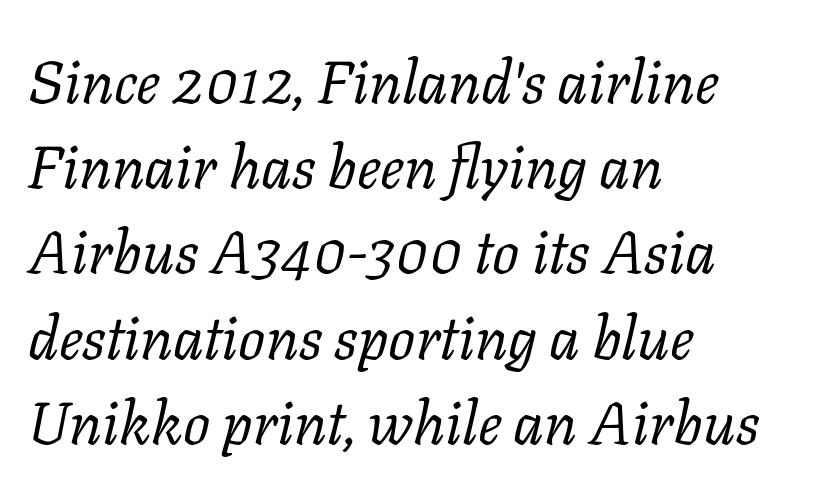
The image shows 60 px regular-weight serif type, italic (leaning right); set left-aligned, normal line spacing (1.42x), normal letter spacing, not underlined; low stroke contrast and a medium x-height.
